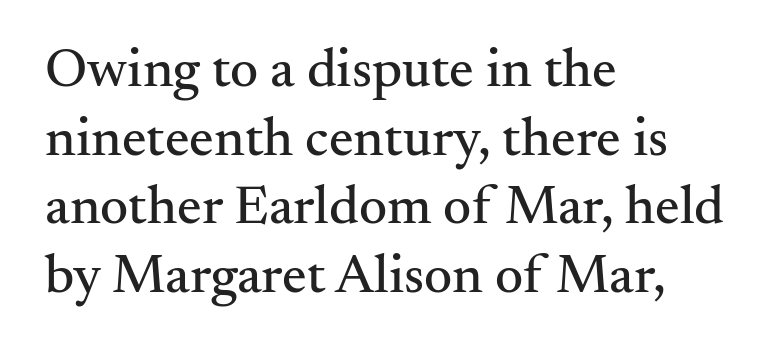
The image shows 55 px serif type, upright; set left-aligned, normal line spacing (1.25x), normal letter spacing, not underlined; medium stroke contrast and a small x-height.
